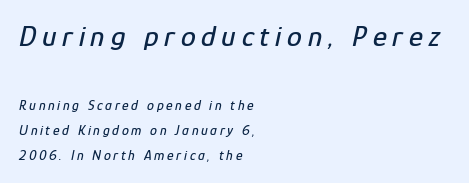
{"italic": "yes", "lean": "right", "slant_degrees": 12, "width": "condensed", "stroke_contrast": "low", "x_height": "medium", "monospaced": "no", "underline": "no", "align": "left", "line_spacing_ratio": 1.79, "larger_block": "first", "size_ratio": 2.14, "glyph_px": 30}
